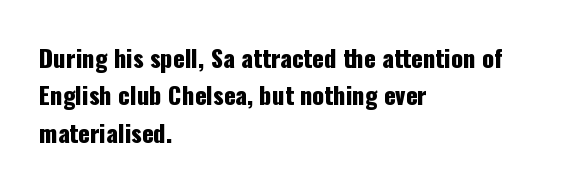
Quick note: interline space is typical. Ordinary non-slanted type is in use. The glyphs are unaccompanied by any horizontal stroke below them. The setting favours the left margin, as ordinary paragraphs usually do.
